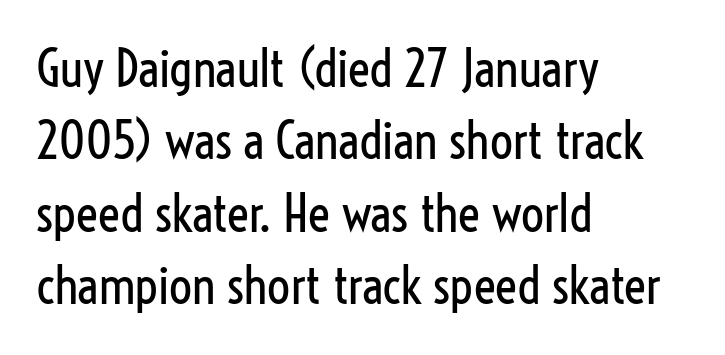
The image shows 51 px regular-weight, condensed sans-serif type, upright; set left-aligned, normal line spacing (1.42x), normal letter spacing, not underlined; low stroke contrast and a medium x-height.
